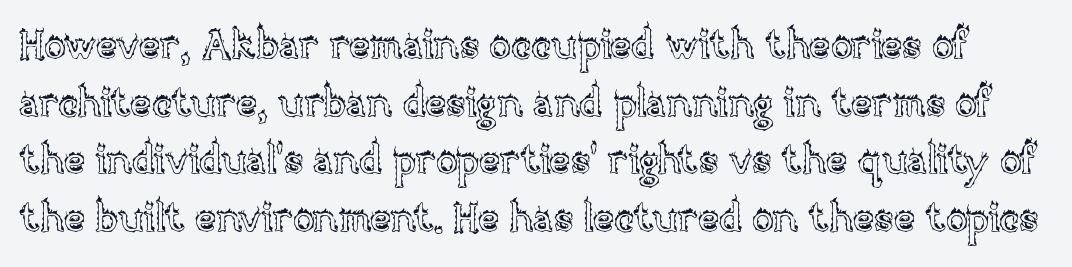
The image shows 40 px text type, upright; set normal line spacing (1.44x), normal letter spacing, not underlined; a large x-height.
